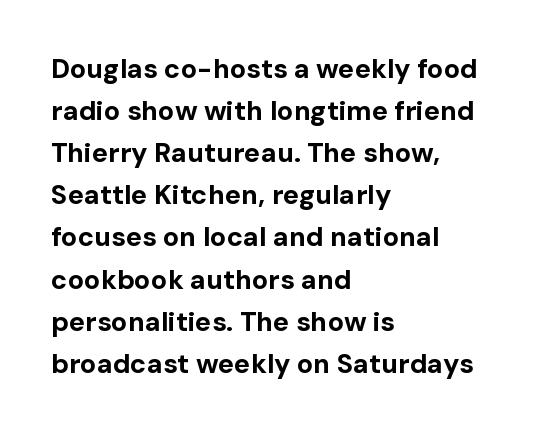
Nothing unusual about the tracking: characters are spaced as the font intends. Layout note: lines flush left. Does the lettering tilt? It doesn't — this is upright. The characters look thick and weighty, a clear bold. If you measured baseline to baseline, you'd find a middling distance. Underlining? Definitely not there.
